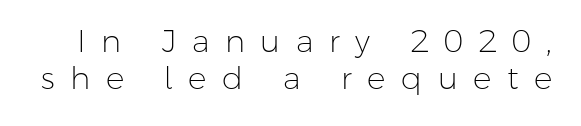
The typeface chosen for these lines omits serifs. This rendering widens character spacing well past its baseline value. Check under the words: just untouched page. A typesetter would call this proportional, since set widths differ per character. The cut favours lightness, reaching ordinary text weight at its darkest. Every stem runs plumb, perpendicular to the baseline.
